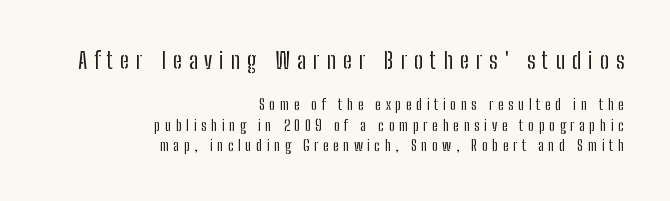
Q: Is the text bold? A: No.
Q: Is the text italic (slanted)? A: No, it is upright.
Q: Is the text underlined? A: No.
Q: How is the paragraph aligned? A: Right-aligned.
Q: Is the spacing between letters normal or unusually wide? A: Unusually wide.
Q: Is the spacing between lines tight, normal or loose? A: Normal.
Q: Which block of text is set in a larger size, the first (top) or the second (bottom)? A: The first (top) one.
